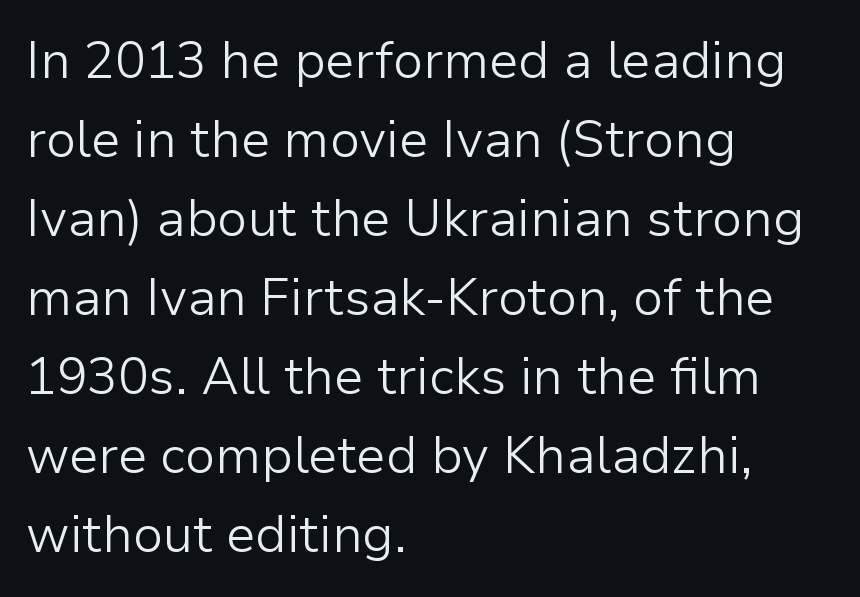
{"serif": "no", "italic": "no", "bold": "no", "weight": "light", "width": "normal", "stroke_contrast": "low", "x_height": "medium", "monospaced": "no", "underline": "no", "align": "left", "line_spacing": "normal", "line_spacing_ratio": 1.55, "letter_spacing": "normal", "letter_spacing_em": 0.0, "glyph_px": 51}
